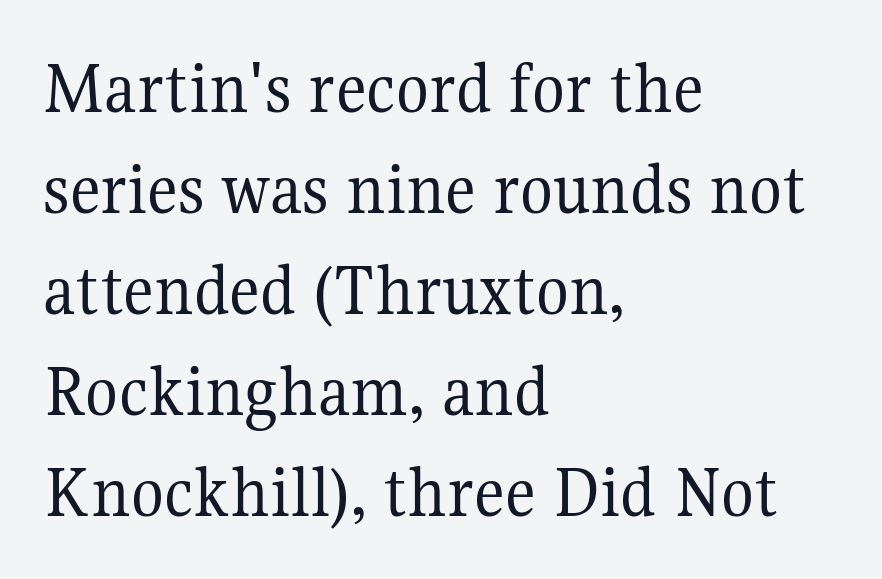
The image shows 76 px regular-weight serif type, upright; set left-aligned, normal line spacing (1.33x), normal letter spacing, not underlined; medium stroke contrast and a medium x-height.
